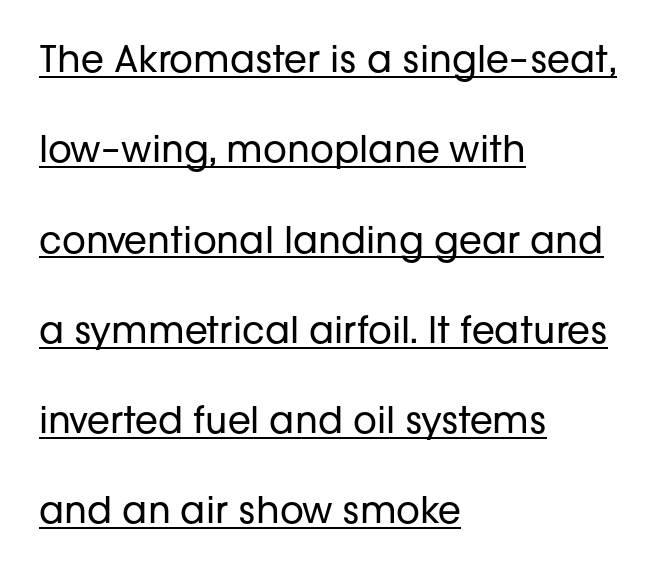
The image shows 37 px regular-weight sans-serif type, upright; set left-aligned, loose line spacing (2.44x), normal letter spacing, underlined; low stroke contrast and a medium x-height.
